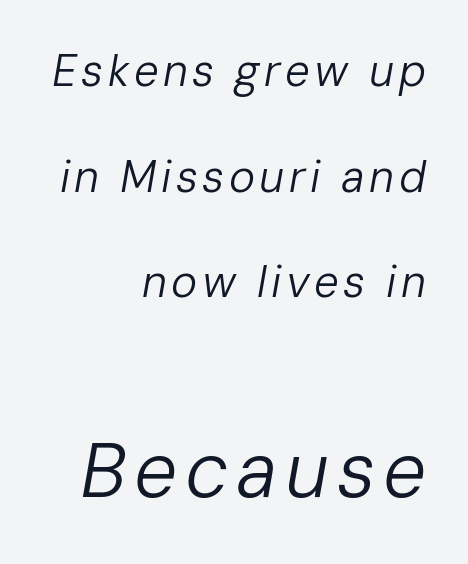
The image shows 77 px regular-weight type, italic (leaning right); set right-aligned, loose line spacing (2.4x), not underlined; the second (bottom) block is 1.75x larger; low stroke contrast and a medium x-height.
